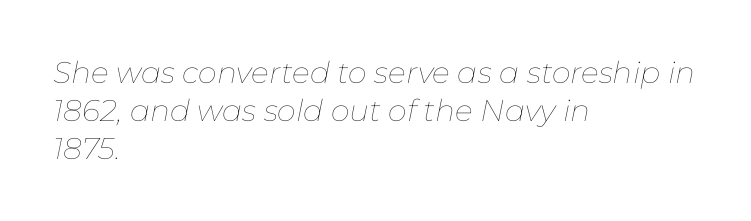
One-word summary of the alignment: left. Is this a fixed-width face? No — the glyphs have proportional, varying widths. Students, note that the glyphs here touch the page at normal intervals. The space between consecutive lines is moderate. This rendering features lettering with no underline. The passage shown is not bold in any degree.
